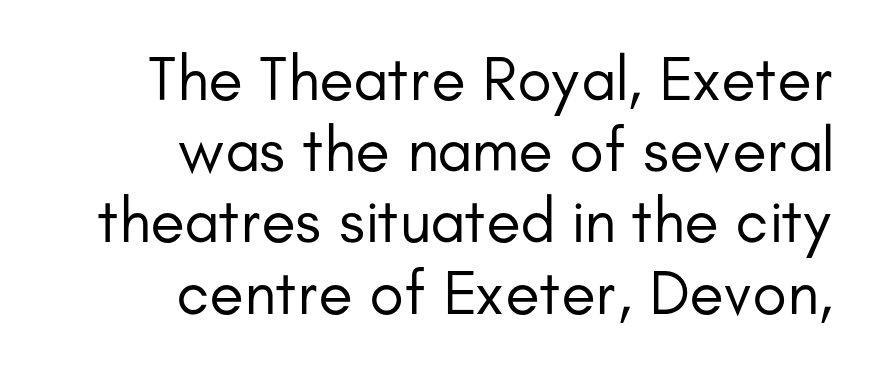
You can tell it's not italic because the verticals are truly vertical. The characters display no serif detailing; their extremities are plain. Right-aligned paragraph, ragged on the left. The face used here is proportionally spaced, like ordinary book or web type.
